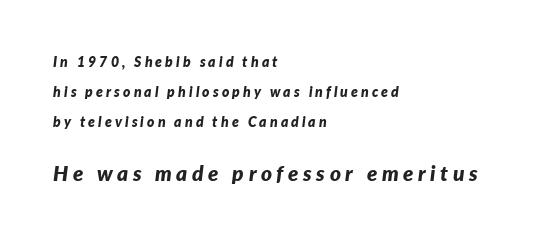
Q: Is the text bold? A: Yes.
Q: Is the text italic (slanted)? A: Yes, it leans right by about 7 degrees.
Q: Is the text underlined? A: No.
Q: How is the paragraph aligned? A: Left-aligned.
Q: Is the spacing between letters normal or unusually wide? A: Unusually wide.
Q: Is the spacing between lines tight, normal or loose? A: Loose.
Q: Which block of text is set in a larger size, the first (top) or the second (bottom)? A: The second (bottom) one.
